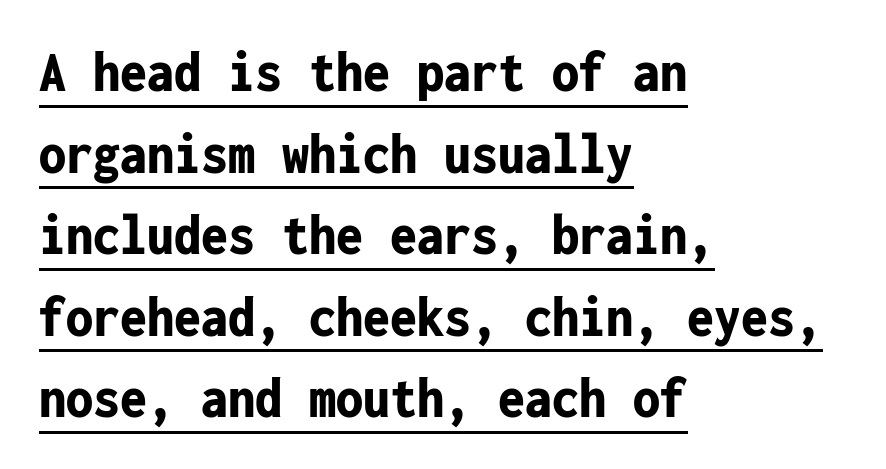
Q: Is the text bold? A: Yes.
Q: Is the text italic (slanted)? A: No, it is upright.
Q: Is the typeface a serif or a sans-serif typeface? A: Sans-serif.
Q: Is the text underlined? A: Yes.
Q: How is the paragraph aligned? A: Left-aligned.
Q: Is the spacing between letters normal or unusually wide? A: Normal.
Q: Is the spacing between lines tight, normal or loose? A: Normal.
Q: Width (condensed, normal, or wide)? A: Condensed.
Q: Stroke contrast? A: Low.
Q: x-height? A: Medium.
Q: Monospaced? A: Yes.
